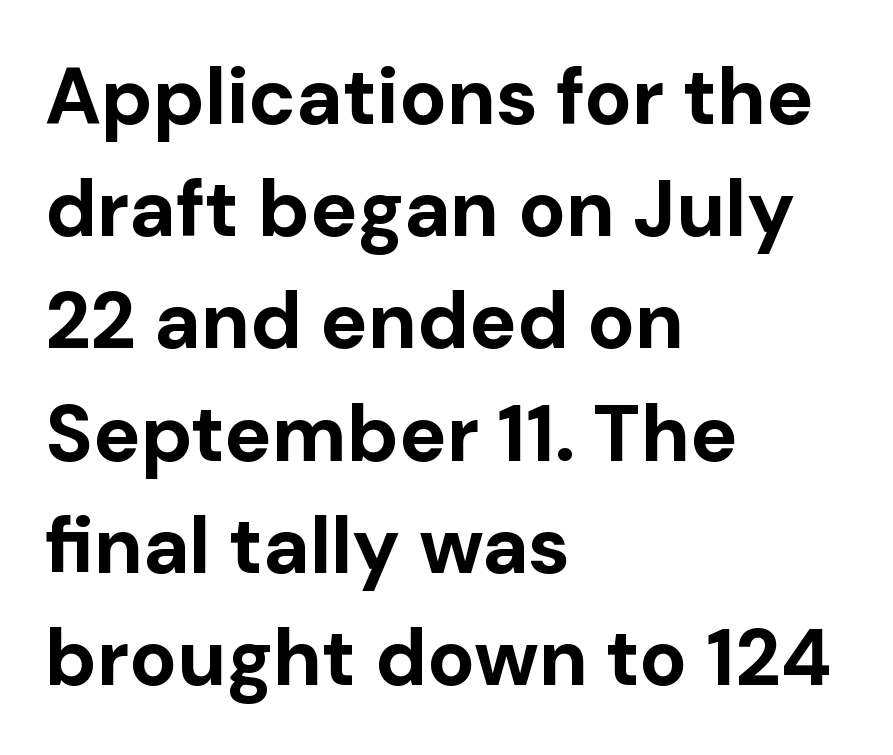
The image shows 79 px bold sans-serif type, upright; set left-aligned, normal line spacing (1.42x), normal letter spacing, not underlined; low stroke contrast and a medium x-height.
